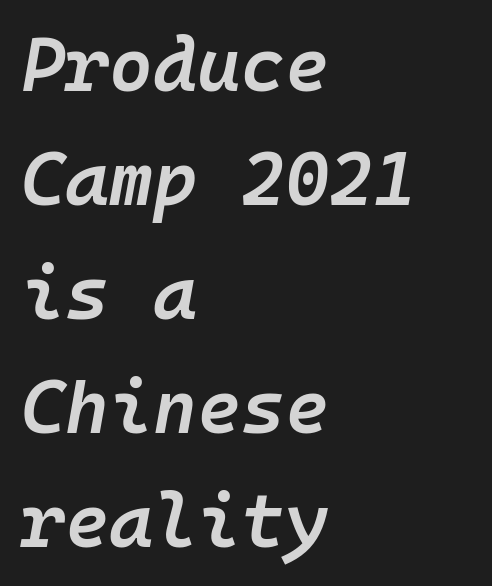
Q: Is the text bold? A: Semi-bold.
Q: Is the text italic (slanted)? A: Yes, it leans right by about 10 degrees.
Q: Is the text underlined? A: No.
Q: How is the paragraph aligned? A: Left-aligned.
Q: Is the spacing between letters normal or unusually wide? A: Normal.
Q: Is the spacing between lines tight, normal or loose? A: Normal.
Q: Width (condensed, normal, or wide)? A: Normal.
Q: Stroke contrast? A: Low.
Q: x-height? A: Medium.
Q: Monospaced? A: Yes.
